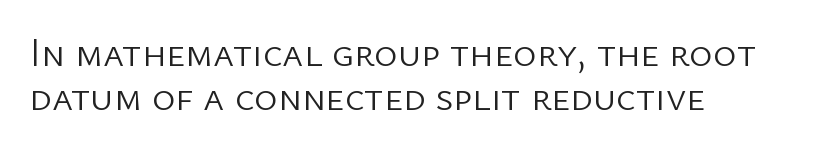
The image shows 40 px light sans-serif type, upright; set left-aligned, tight line spacing (1.1x), normal letter spacing, not underlined; low stroke contrast and a medium x-height.
